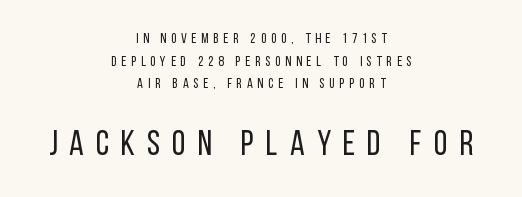
The image shows 35 px regular-weight, condensed sans-serif type, upright; set centered, normal line spacing (1.62x), unusually wide letter spacing (+0.34 em), not underlined; the second (bottom) block is 2.5x larger; low stroke contrast and a large x-height.
